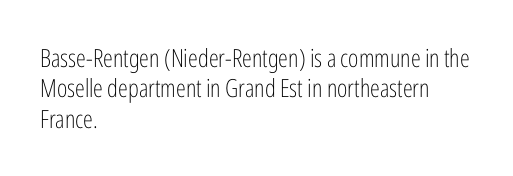
Q: Is the text bold? A: No.
Q: Is the text italic (slanted)? A: No, it is upright.
Q: Is the text underlined? A: No.
Q: How is the paragraph aligned? A: Left-aligned.
Q: Is the spacing between letters normal or unusually wide? A: Normal.
